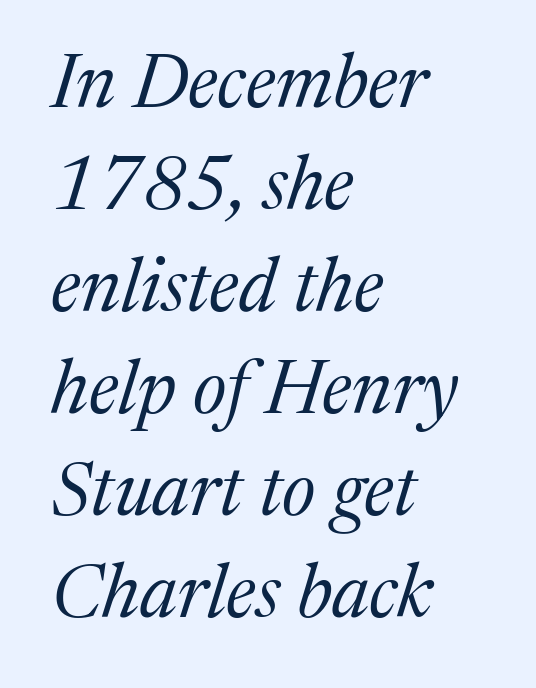
{"serif": "yes", "italic": "yes", "lean": "right", "slant_degrees": 17, "bold": "no", "weight": "regular", "width": "normal", "stroke_contrast": "medium", "x_height": "medium", "monospaced": "no", "underline": "no", "align": "left", "line_spacing": "normal", "line_spacing_ratio": 1.36, "letter_spacing": "normal", "letter_spacing_em": 0.0, "glyph_px": 75}
